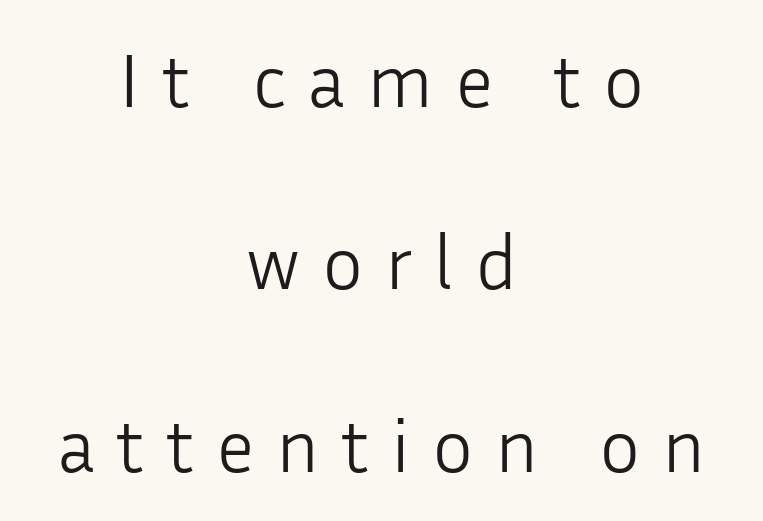
The image shows 77 px light sans-serif type, upright; set centered, loose line spacing (2.37x), unusually wide letter spacing (+0.28 em), not underlined; low stroke contrast and a medium x-height.
